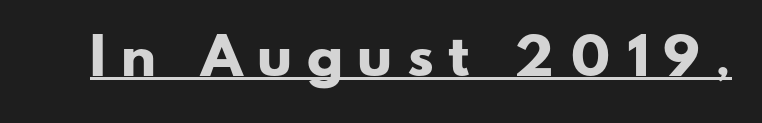
Caption: expanded tracking, letters set apart. Quick note: underline on. These lines are rendered in a variable-pitch font. This rendering employs a face without finishing strokes, i.e., a sans-serif. Its strokes are broad and dark, the hallmark of bold type.
